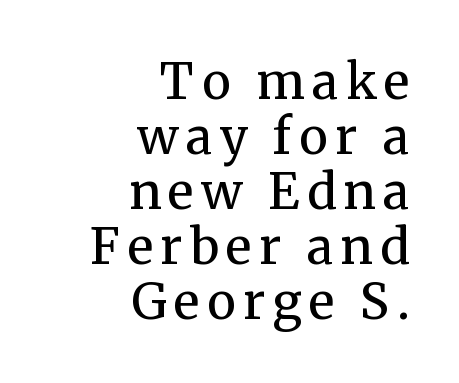
Q: Is the text bold? A: No.
Q: Is the text italic (slanted)? A: No, it is upright.
Q: Is the typeface a serif or a sans-serif typeface? A: Serif.
Q: Is the text underlined? A: No.
Q: How is the paragraph aligned? A: Right-aligned.
Q: Is the spacing between lines tight, normal or loose? A: Tight.
Q: Width (condensed, normal, or wide)? A: Normal.
Q: Stroke contrast? A: Medium.
Q: x-height? A: Medium.
Q: Monospaced? A: No.
